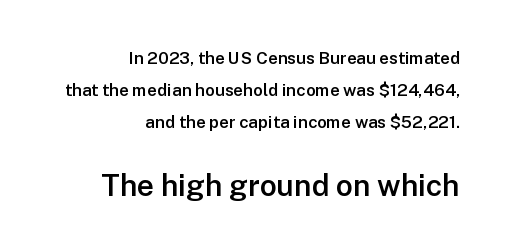
Its strokes are somewhat broadened, the hallmark of semibold type. Nothing sits at the stroke ends, so this counts as sans-serif. You can tell it's not italic because the verticals are truly vertical. Compared with a flush-left layout, this one pins lines to the opposite, right side. Has an underline been added? It has not.
